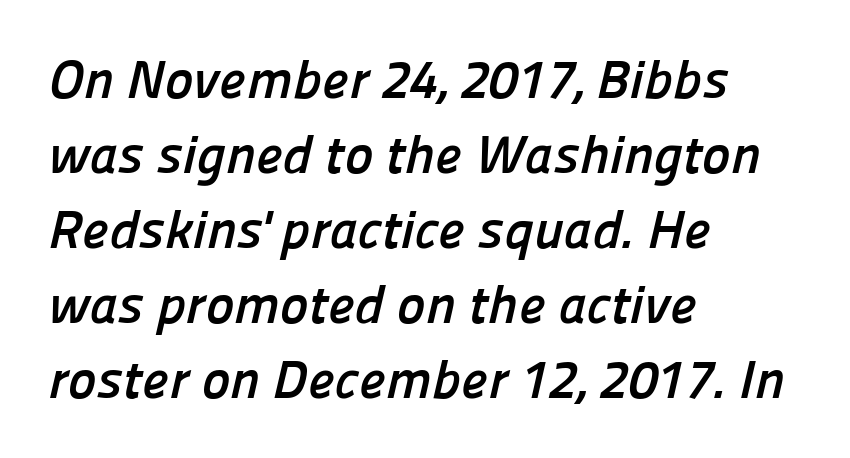
Q: Is the text bold? A: Yes.
Q: Is the typeface a serif or a sans-serif typeface? A: Sans-serif.
Q: Is the text underlined? A: No.
Q: How is the paragraph aligned? A: Left-aligned.
Q: Is the spacing between letters normal or unusually wide? A: Normal.
Q: Is the spacing between lines tight, normal or loose? A: Normal.
Q: Width (condensed, normal, or wide)? A: Normal.
Q: Stroke contrast? A: Low.
Q: x-height? A: Medium.
Q: Monospaced? A: No.
